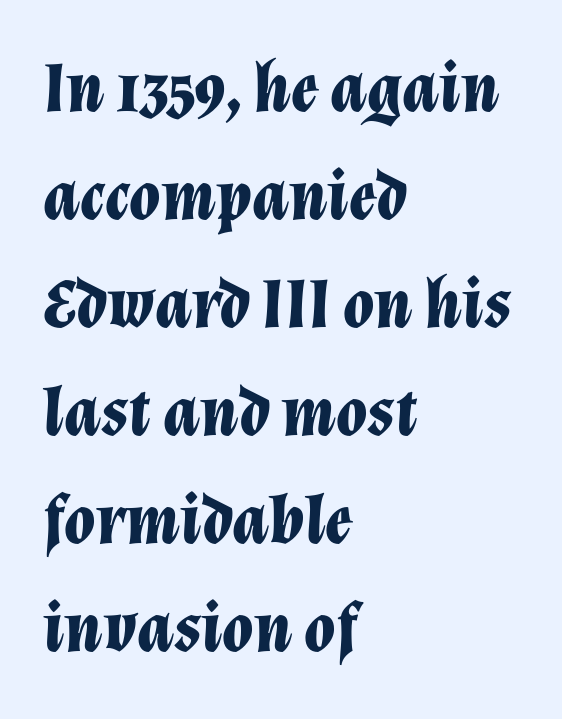
{"italic": "yes", "lean": "right", "slant_degrees": 12, "bold": "yes", "weight": "bold", "width": "normal", "stroke_contrast": "low", "x_height": "medium", "monospaced": "no", "underline": "no", "align": "left", "line_spacing": "normal", "line_spacing_ratio": 1.52, "letter_spacing": "normal", "letter_spacing_em": 0.0, "glyph_px": 71}
